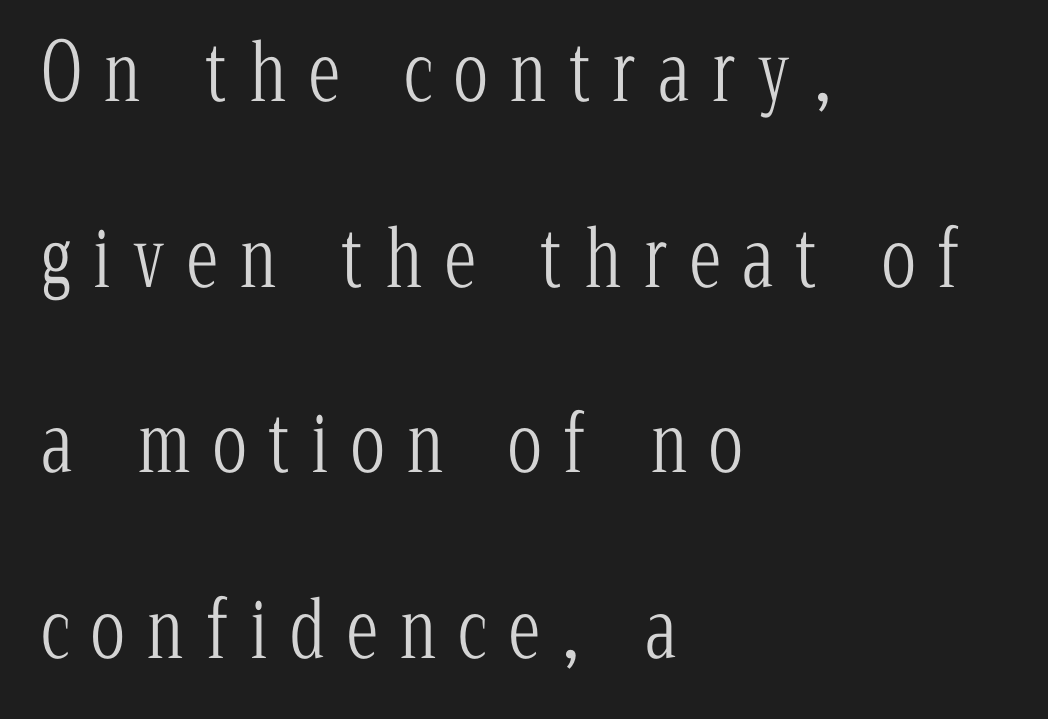
The image shows 79 px light, condensed serif type, upright; set left-aligned, loose line spacing (2.35x), unusually wide letter spacing (+0.28 em), not underlined; low stroke contrast and a medium x-height.
